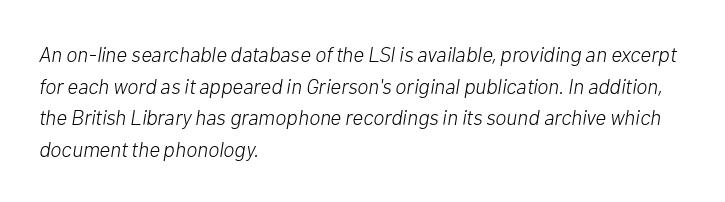
Q: Is the text bold? A: No.
Q: Is the text italic (slanted)? A: Yes, it leans right by about 10 degrees.
Q: Is the text underlined? A: No.
Q: How is the paragraph aligned? A: Left-aligned.
Q: Is the spacing between letters normal or unusually wide? A: Normal.
Q: Is the spacing between lines tight, normal or loose? A: Normal.
